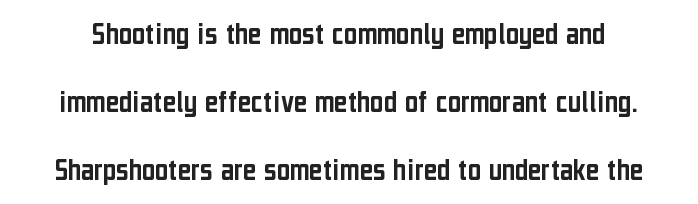
The image shows 32 px condensed sans-serif type, upright; set loose line spacing (2.13x), normal letter spacing, not underlined; low stroke contrast and a medium x-height.
